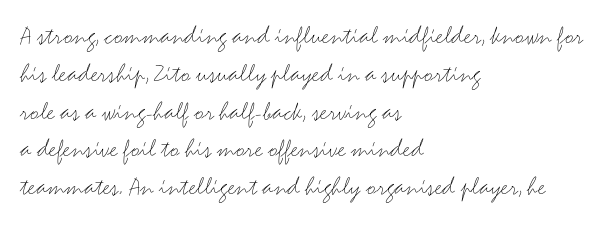
{"bold": "no", "underline": "no", "align": "left", "line_spacing": "normal", "line_spacing_ratio": 1.4, "letter_spacing": "normal", "letter_spacing_em": 0.0, "glyph_px": 27}
